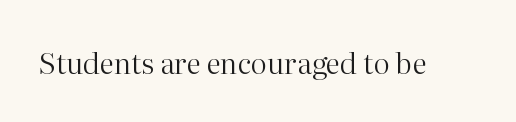
Q: Is the text bold? A: No.
Q: Is the text italic (slanted)? A: No, it is upright.
Q: Is the typeface a serif or a sans-serif typeface? A: Serif.
Q: Is the text underlined? A: No.
Q: Is the spacing between letters normal or unusually wide? A: Normal.
Q: Width (condensed, normal, or wide)? A: Normal.
Q: Stroke contrast? A: High.
Q: x-height? A: Medium.
Q: Monospaced? A: No.
